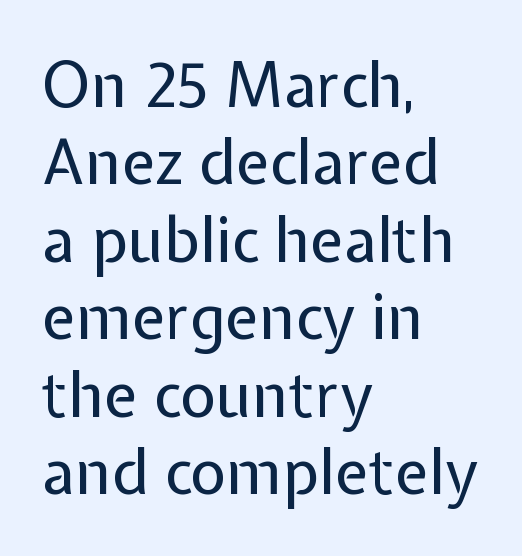
The image shows 62 px regular-weight sans-serif type, upright; set left-aligned, normal line spacing (1.25x), normal letter spacing, not underlined; low stroke contrast and a medium x-height.
